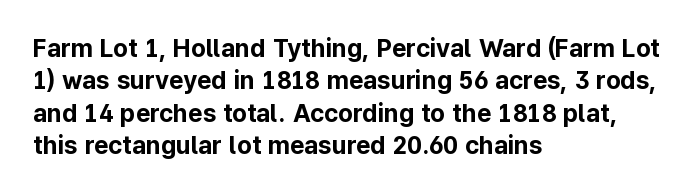
Q: Is the text bold? A: Yes.
Q: Is the text italic (slanted)? A: No, it is upright.
Q: Is the text underlined? A: No.
Q: How is the paragraph aligned? A: Left-aligned.
Q: Is the spacing between letters normal or unusually wide? A: Normal.
Q: Is the spacing between lines tight, normal or loose? A: Normal.
